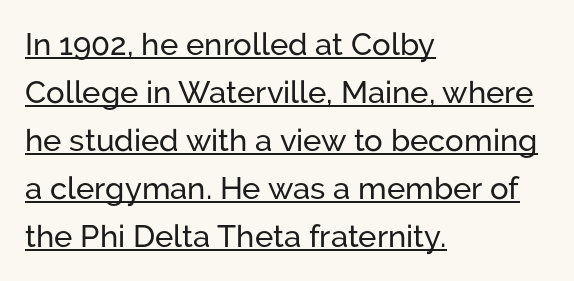
Q: Is the text italic (slanted)? A: No, it is upright.
Q: Is the typeface a serif or a sans-serif typeface? A: Sans-serif.
Q: Is the text underlined? A: Yes.
Q: How is the paragraph aligned? A: Left-aligned.
Q: Is the spacing between letters normal or unusually wide? A: Normal.
Q: Is the spacing between lines tight, normal or loose? A: Normal.
Q: Width (condensed, normal, or wide)? A: Normal.
Q: Stroke contrast? A: Low.
Q: x-height? A: Medium.
Q: Monospaced? A: No.
